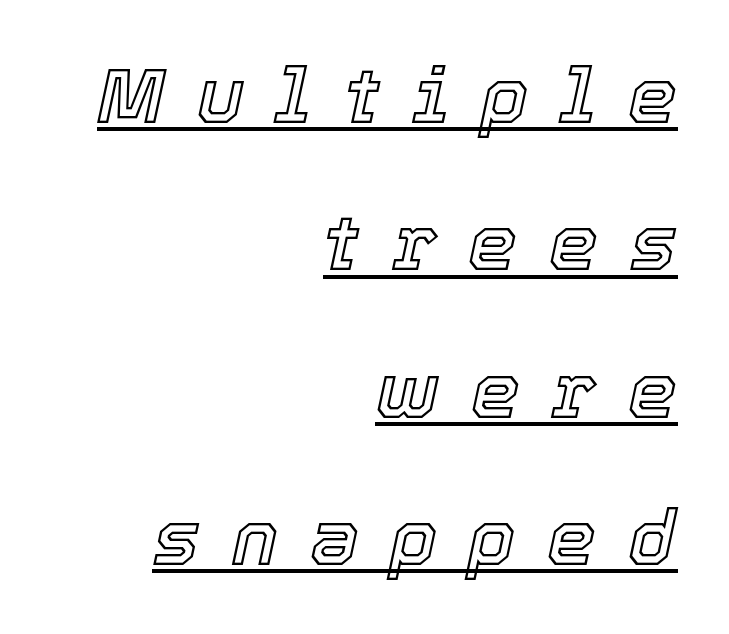
Q: Is the text italic (slanted)? A: Yes, it leans right by about 12 degrees.
Q: Is the text underlined? A: Yes.
Q: How is the paragraph aligned? A: Right-aligned.
Q: Is the spacing between letters normal or unusually wide? A: Unusually wide.
Q: Width (condensed, normal, or wide)? A: Normal.
Q: x-height? A: Medium.
Q: Monospaced? A: No.
